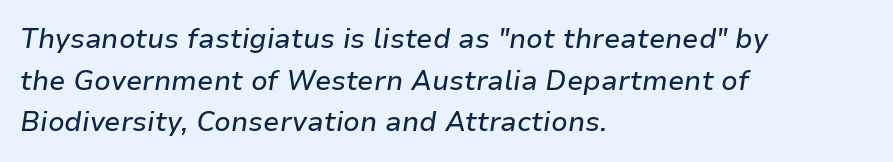
The passage shown leans; its letterforms are oblique. You could call the tracking neutral — neither tight nor loose. Descender tails drop into unmarked territory. These lines sit exactly where default settings would place them.
